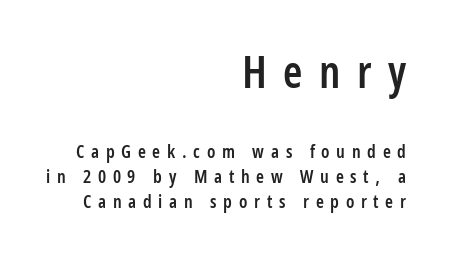
Q: Is the text bold? A: Semi-bold.
Q: Is the text italic (slanted)? A: No, it is upright.
Q: Is the typeface a serif or a sans-serif typeface? A: Sans-serif.
Q: Is the text underlined? A: No.
Q: How is the paragraph aligned? A: Right-aligned.
Q: Is the spacing between letters normal or unusually wide? A: Unusually wide.
Q: Is the spacing between lines tight, normal or loose? A: Normal.
Q: Which block of text is set in a larger size, the first (top) or the second (bottom)? A: The first (top) one.
Q: Width (condensed, normal, or wide)? A: Condensed.
Q: Stroke contrast? A: Low.
Q: x-height? A: Large.
Q: Monospaced? A: No.
